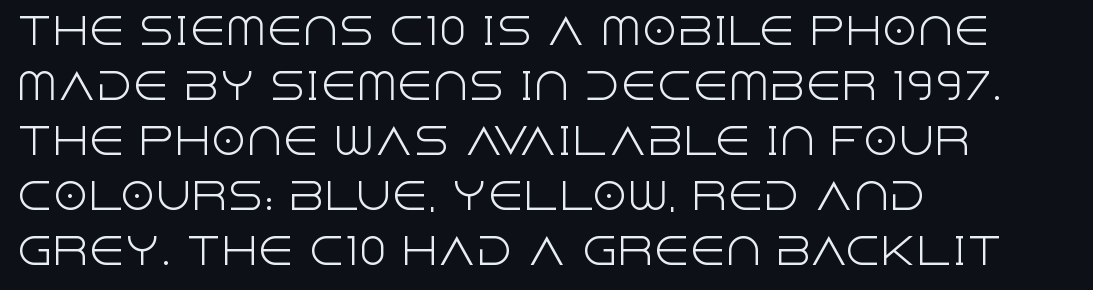
{"serif": "no", "italic": "no", "bold": "no", "weight": "light", "width": "normal", "x_height": "large", "monospaced": "no", "underline": "no", "align": "left", "line_spacing": "normal", "line_spacing_ratio": 1.53, "letter_spacing": "normal", "letter_spacing_em": 0.0, "glyph_px": 36}
